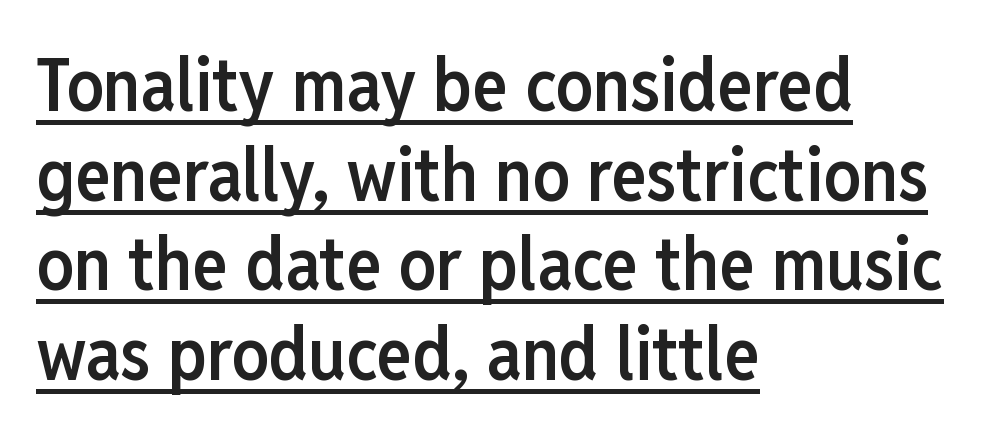
The image shows 74 px semibold, condensed sans-serif type, upright; set left-aligned, line spacing 1.21x, normal letter spacing, underlined; low stroke contrast and a medium x-height.
